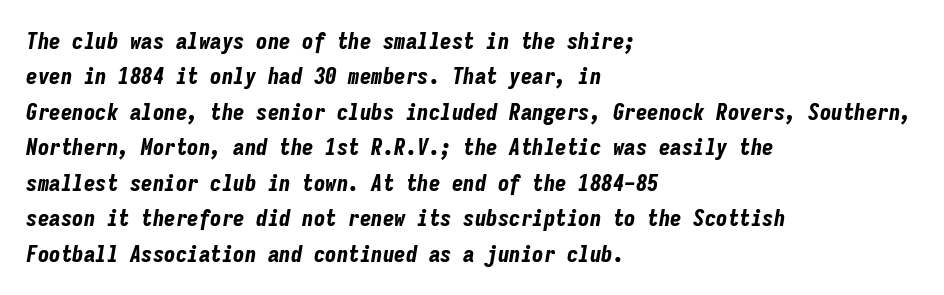
The rendering applies a slant to the glyphs. Students, this is bold: see how much ink each stroke carries. The line texture is even and compact thanks to regular tracking. The paragraph has a hard left edge and a soft right edge. The line-height multiplier appears to be the usual default.
